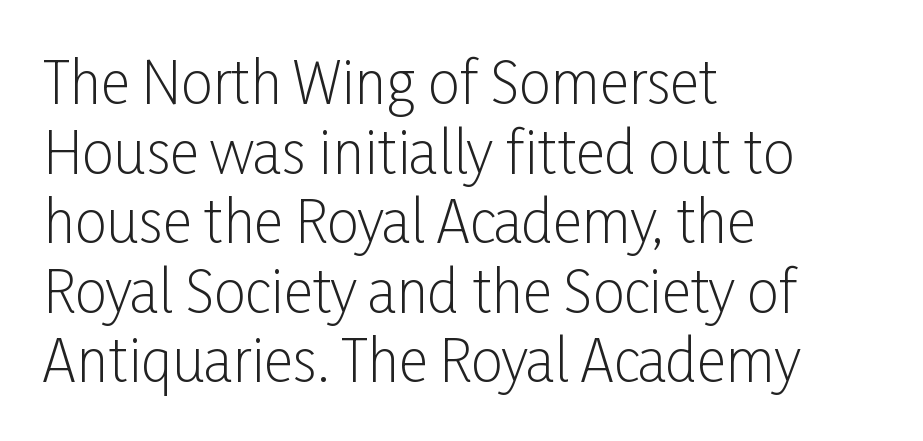
Horizontally, the lines are justified to the leading edge only. Words appear dense and cohesive because spacing is normal. Does the type have serifs? No, each stem ends abruptly. Proportional: the letters do not fall into vertical columns. The lettering holds an erect, upright posture throughout.
